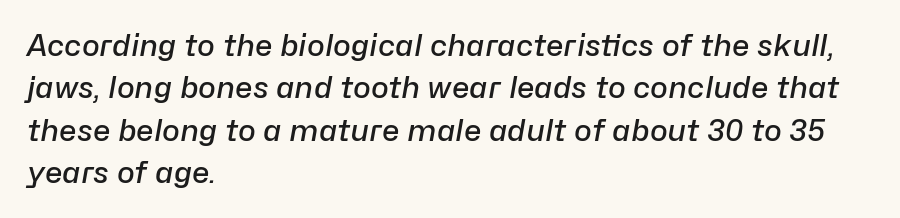
Q: Is the text bold? A: Semi-bold.
Q: Is the text italic (slanted)? A: Yes, it leans right by about 10 degrees.
Q: Is the text underlined? A: No.
Q: How is the paragraph aligned? A: Left-aligned.
Q: Is the spacing between letters normal or unusually wide? A: Normal.
Q: Is the spacing between lines tight, normal or loose? A: Normal.
Q: Width (condensed, normal, or wide)? A: Normal.
Q: Stroke contrast? A: Low.
Q: x-height? A: Medium.
Q: Monospaced? A: No.
